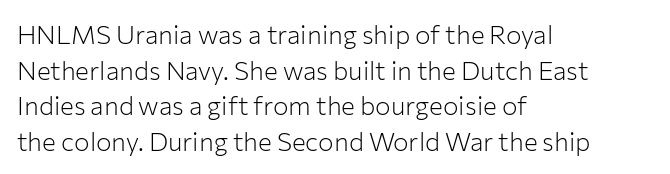
The image shows 26 px text type, upright; set left-aligned, normal line spacing (1.37x), normal letter spacing, not underlined.
